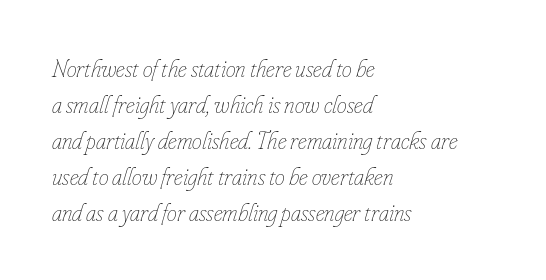
The image shows 25 px text type, italic (leaning right); set left-aligned, normal line spacing (1.44x), normal letter spacing, not underlined.
